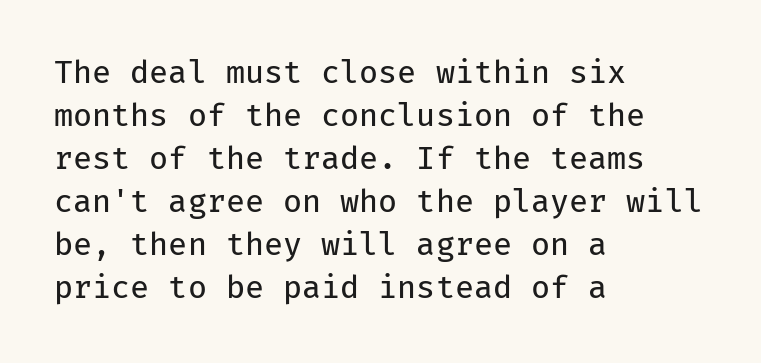
Q: Is the text bold? A: No.
Q: Is the text italic (slanted)? A: No, it is upright.
Q: Is the typeface a serif or a sans-serif typeface? A: Sans-serif.
Q: Is the text underlined? A: No.
Q: How is the paragraph aligned? A: Left-aligned.
Q: Is the spacing between letters normal or unusually wide? A: Normal.
Q: Is the spacing between lines tight, normal or loose? A: Normal.
Q: Width (condensed, normal, or wide)? A: Normal.
Q: Stroke contrast? A: Low.
Q: x-height? A: Medium.
Q: Monospaced? A: Yes.
